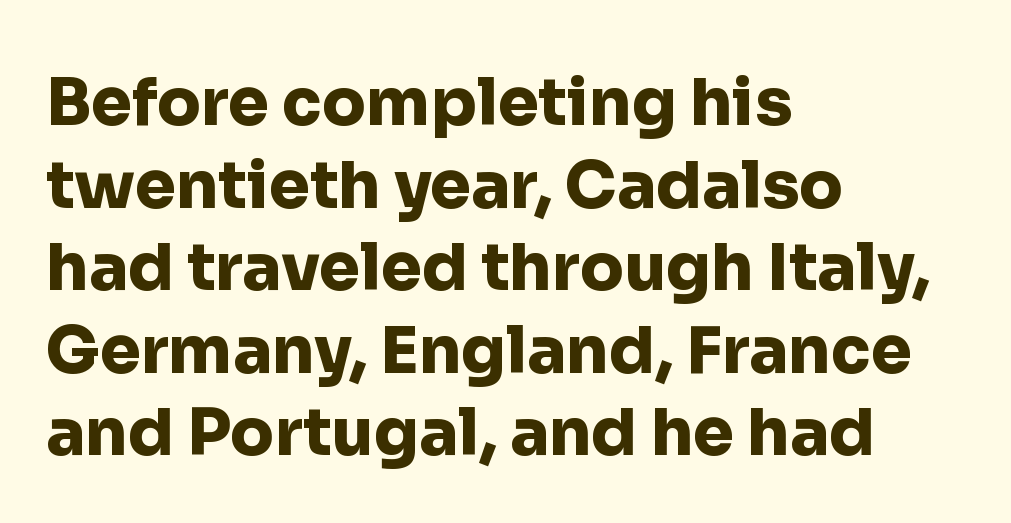
Short and long lines alike share a common starting point at left. The face used here is rendered with its standard letterfit. This is sans-serif lettering, the kind often seen on screens and signage. Anything drawn beneath the words? Only blank space. In terms of posture, this sample is upright. Notice how thick the strokes are: this is what a full bold looks like.
